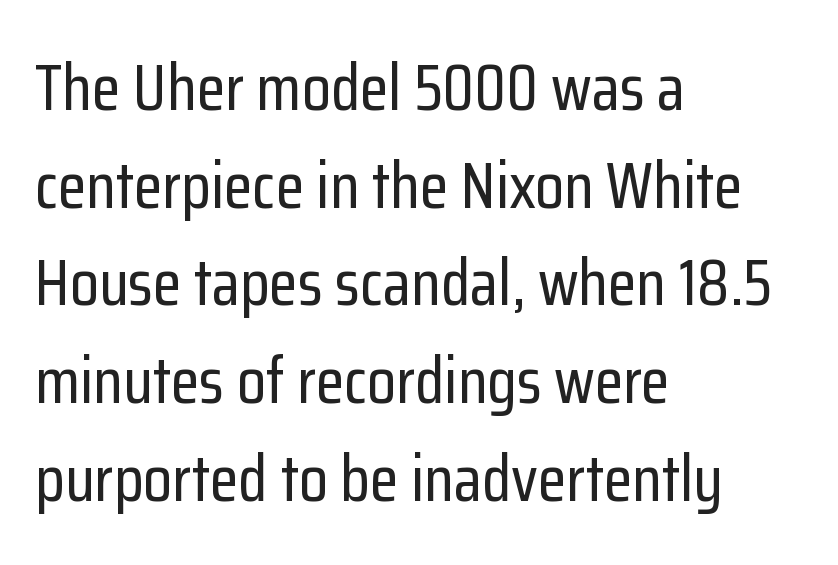
The image shows 66 px condensed sans-serif type, upright; set left-aligned, normal line spacing (1.48x), normal letter spacing, not underlined; low stroke contrast and a medium x-height.
